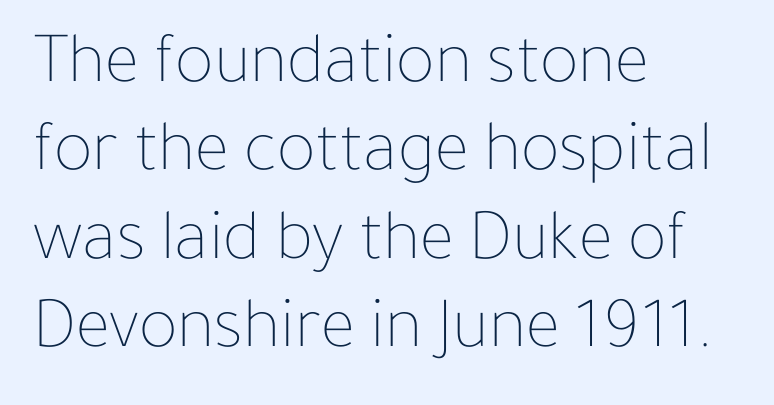
Q: Is the text bold? A: No.
Q: Is the text italic (slanted)? A: No, it is upright.
Q: Is the text underlined? A: No.
Q: How is the paragraph aligned? A: Left-aligned.
Q: Is the spacing between letters normal or unusually wide? A: Normal.
Q: Width (condensed, normal, or wide)? A: Normal.
Q: Stroke contrast? A: Low.
Q: x-height? A: Medium.
Q: Monospaced? A: No.
